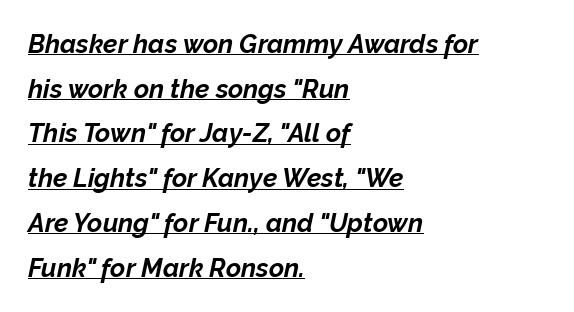
The image shows 26 px bold type, italic (leaning right); set left-aligned, line spacing 1.72x, normal letter spacing, underlined.
